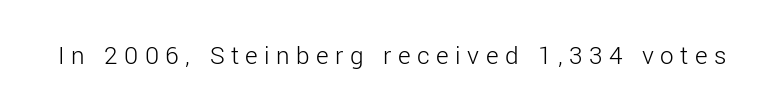
Q: Is the text bold? A: No.
Q: Is the text italic (slanted)? A: No, it is upright.
Q: Is the text underlined? A: No.
Q: Is the spacing between letters normal or unusually wide? A: Unusually wide.
